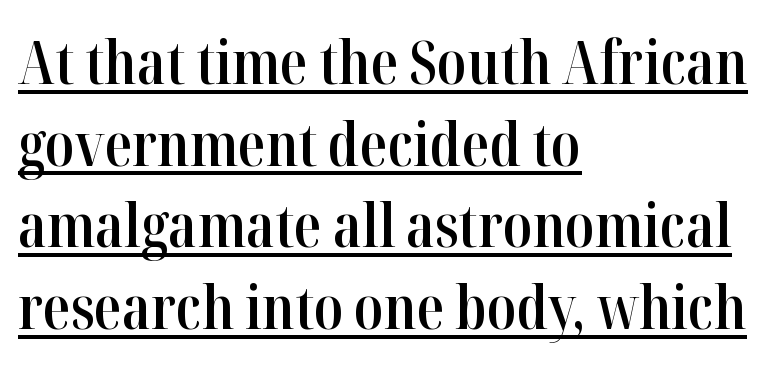
Ascenders rise straight up at ninety degrees. The lines are quadded left. You could call the tracking neutral — neither tight nor loose. The type family on display is of the serif kind.
